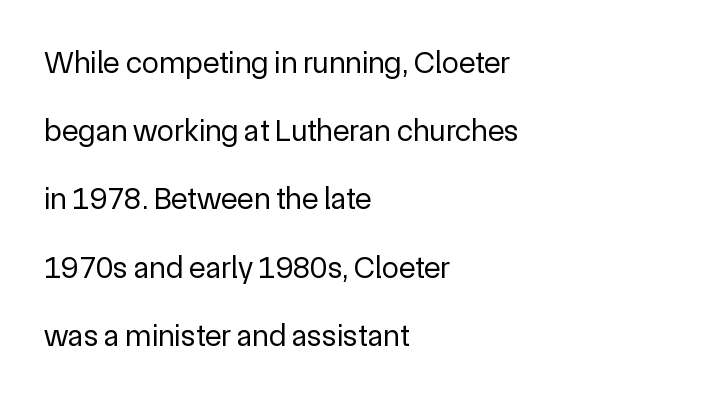
{"serif": "no", "italic": "no", "bold": "no", "weight": "regular", "width": "normal", "x_height": "medium", "monospaced": "no", "underline": "no", "align": "left", "line_spacing": "loose", "line_spacing_ratio": 2.2, "letter_spacing": "normal", "letter_spacing_em": 0.0, "glyph_px": 31}
